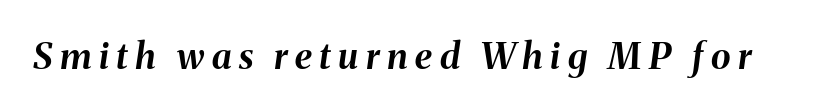
{"italic": "yes", "lean": "right", "slant_degrees": 8, "bold": "yes", "weight": "bold", "width": "normal", "stroke_contrast": "medium", "x_height": "medium", "monospaced": "no", "underline": "no", "letter_spacing": "wide", "letter_spacing_em": 0.21, "glyph_px": 36}
